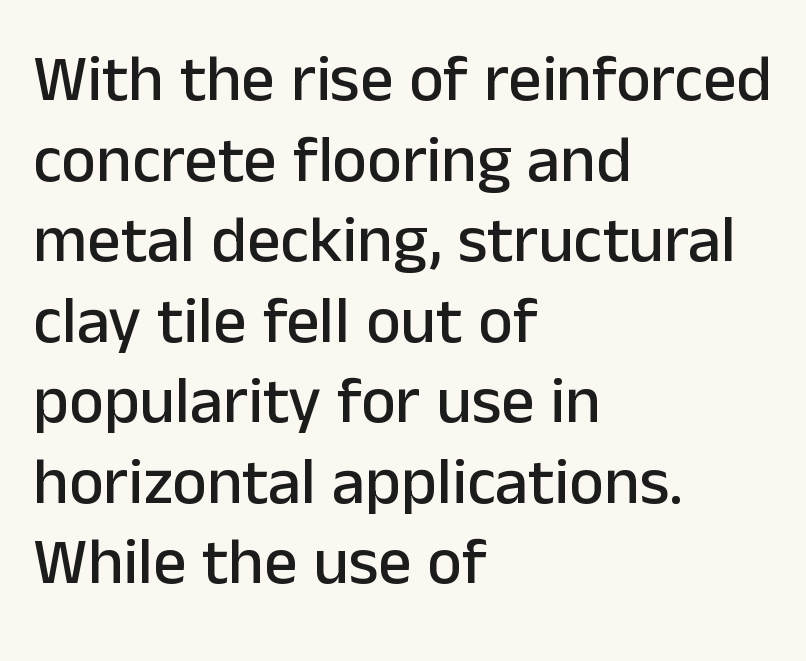
{"serif": "no", "italic": "no", "width": "normal", "stroke_contrast": "low", "x_height": "medium", "monospaced": "no", "underline": "no", "align": "left", "line_spacing_ratio": 1.22, "letter_spacing": "normal", "letter_spacing_em": 0.0, "glyph_px": 66}
